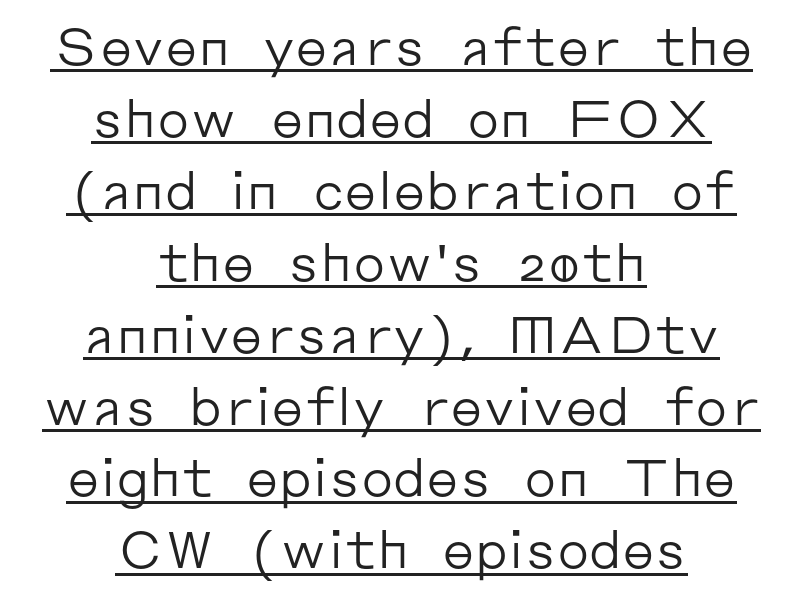
Q: Is the text bold? A: No.
Q: Is the text italic (slanted)? A: No, it is upright.
Q: Is the typeface a serif or a sans-serif typeface? A: Sans-serif.
Q: Is the text underlined? A: Yes.
Q: How is the paragraph aligned? A: Centered.
Q: Is the spacing between letters normal or unusually wide? A: Normal.
Q: Is the spacing between lines tight, normal or loose? A: Normal.
Q: Width (condensed, normal, or wide)? A: Normal.
Q: Stroke contrast? A: Low.
Q: x-height? A: Medium.
Q: Monospaced? A: No.
